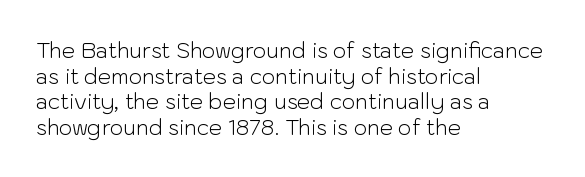
{"italic": "no", "bold": "no", "underline": "no", "align": "left", "line_spacing_ratio": 1.22, "letter_spacing": "normal", "letter_spacing_em": 0.0, "glyph_px": 21}
